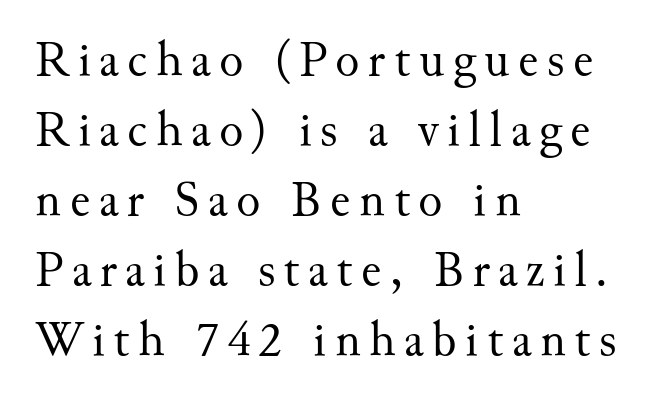
The image shows 50 px regular-weight serif type, upright; set left-aligned, normal line spacing (1.4x), not underlined; medium stroke contrast and a small x-height.
